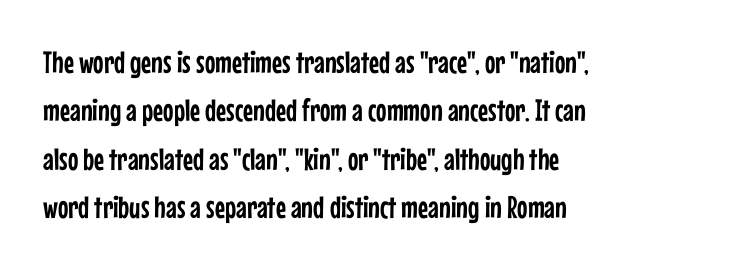
{"serif": "no", "italic": "no", "width": "condensed", "stroke_contrast": "low", "x_height": "medium", "monospaced": "no", "underline": "no", "align": "left", "line_spacing": "normal", "line_spacing_ratio": 1.56, "letter_spacing": "normal", "letter_spacing_em": 0.0, "glyph_px": 31}
